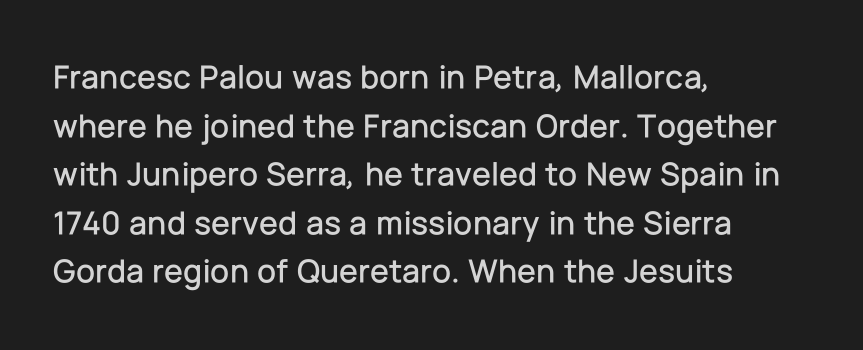
The image shows 34 px sans-serif type, upright; set left-aligned, normal line spacing (1.43x), normal letter spacing, not underlined; low stroke contrast and a medium x-height.
